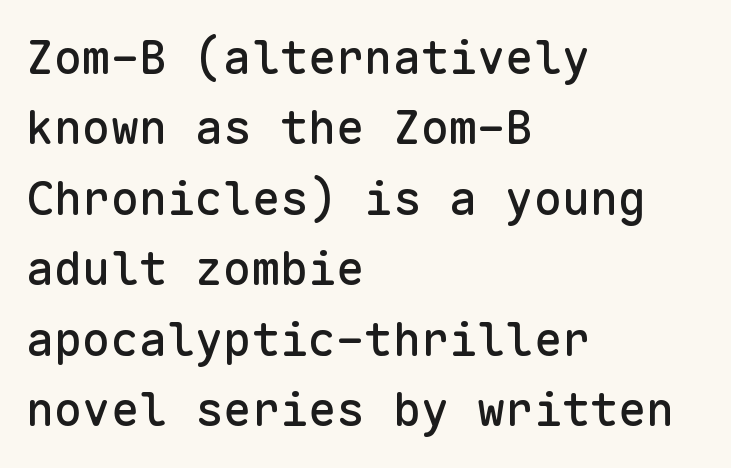
{"serif": "no", "italic": "no", "width": "normal", "stroke_contrast": "low", "x_height": "medium", "monospaced": "yes", "underline": "no", "align": "left", "line_spacing": "normal", "line_spacing_ratio": 1.5, "letter_spacing": "normal", "letter_spacing_em": 0.0, "glyph_px": 47}
